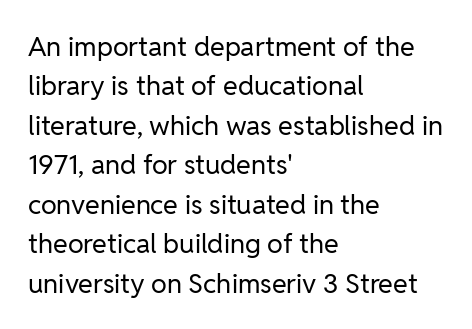
Q: Is the text bold? A: No.
Q: Is the text italic (slanted)? A: No, it is upright.
Q: Is the text underlined? A: No.
Q: How is the paragraph aligned? A: Left-aligned.
Q: Is the spacing between letters normal or unusually wide? A: Normal.
Q: Is the spacing between lines tight, normal or loose? A: Normal.
